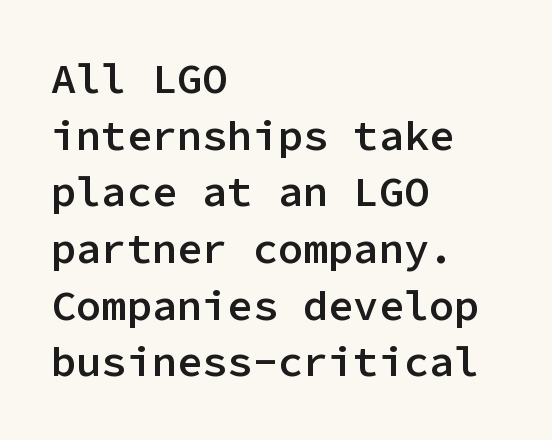
The image shows 42 px semibold sans-serif type, upright, monospaced; set left-aligned, normal line spacing (1.35x), normal letter spacing, not underlined; low stroke contrast and a medium x-height.
